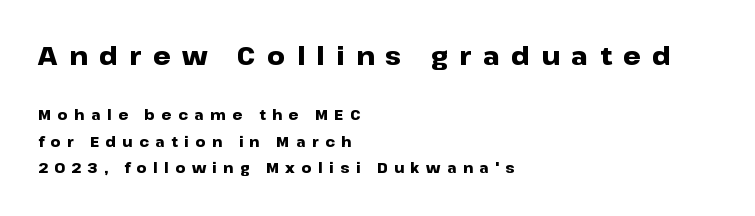
Q: Is the text bold? A: Yes.
Q: Is the text italic (slanted)? A: No, it is upright.
Q: Is the text underlined? A: No.
Q: How is the paragraph aligned? A: Left-aligned.
Q: Is the spacing between letters normal or unusually wide? A: Unusually wide.
Q: Which block of text is set in a larger size, the first (top) or the second (bottom)? A: The first (top) one.
